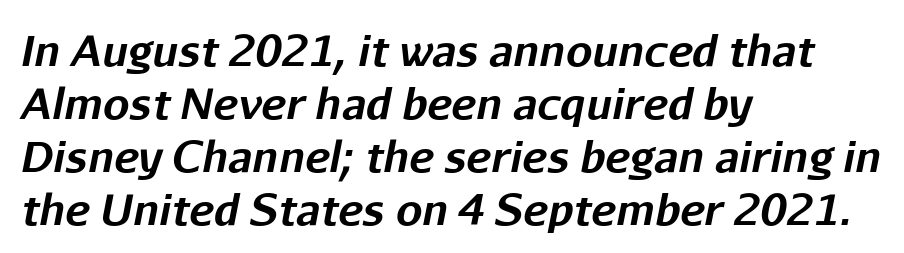
Q: Is the text bold? A: Yes.
Q: Is the text italic (slanted)? A: Yes, it leans right by about 11 degrees.
Q: Is the text underlined? A: No.
Q: How is the paragraph aligned? A: Left-aligned.
Q: Is the spacing between letters normal or unusually wide? A: Normal.
Q: Is the spacing between lines tight, normal or loose? A: Normal.
Q: Width (condensed, normal, or wide)? A: Normal.
Q: Stroke contrast? A: Low.
Q: x-height? A: Medium.
Q: Monospaced? A: No.
